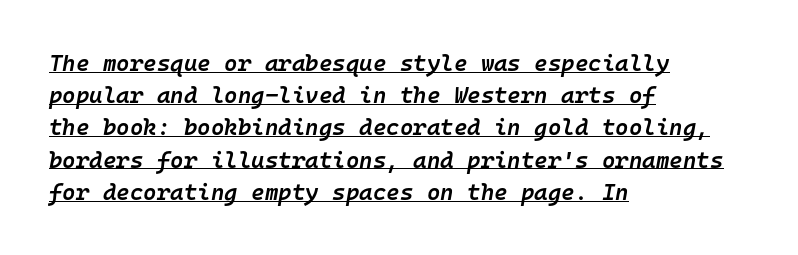
Q: Is the text bold? A: Semi-bold.
Q: Is the text italic (slanted)? A: Yes, it leans right by about 10 degrees.
Q: Is the text underlined? A: Yes.
Q: How is the paragraph aligned? A: Left-aligned.
Q: Is the spacing between letters normal or unusually wide? A: Normal.
Q: Is the spacing between lines tight, normal or loose? A: Normal.
